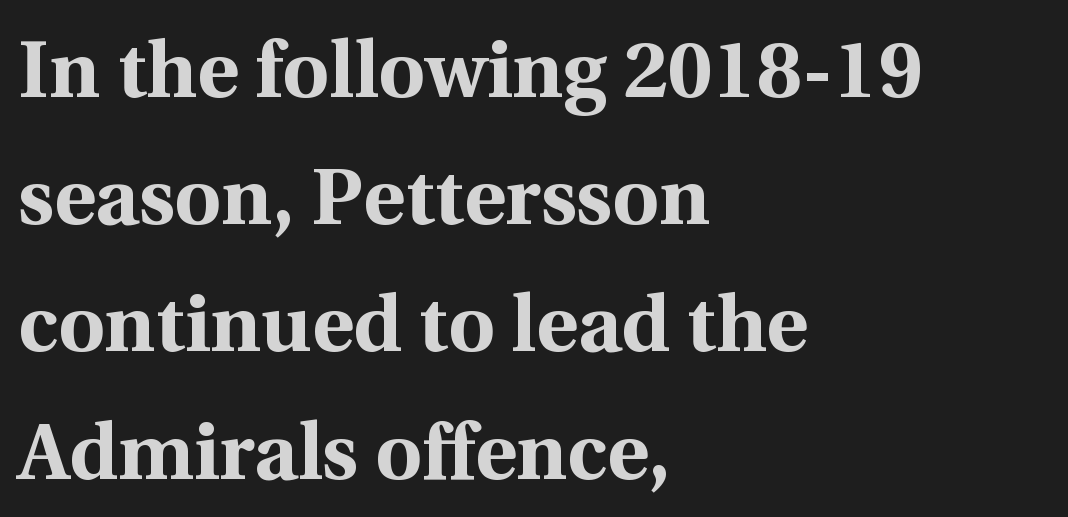
Q: Is the text bold? A: Yes.
Q: Is the text italic (slanted)? A: No, it is upright.
Q: Is the typeface a serif or a sans-serif typeface? A: Serif.
Q: Is the text underlined? A: No.
Q: How is the paragraph aligned? A: Left-aligned.
Q: Is the spacing between letters normal or unusually wide? A: Normal.
Q: Is the spacing between lines tight, normal or loose? A: Normal.
Q: Width (condensed, normal, or wide)? A: Normal.
Q: x-height? A: Medium.
Q: Monospaced? A: No.
